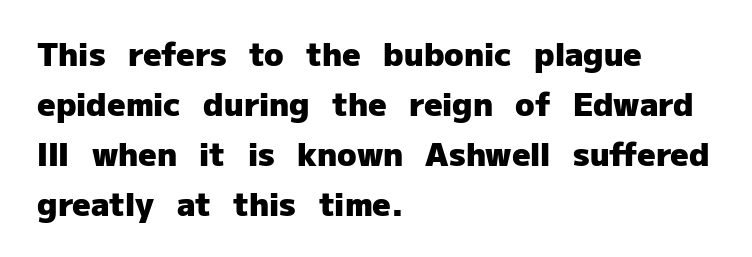
Q: Is the text bold? A: Yes.
Q: Is the text italic (slanted)? A: No, it is upright.
Q: Is the typeface a serif or a sans-serif typeface? A: Sans-serif.
Q: Is the text underlined? A: No.
Q: How is the paragraph aligned? A: Left-aligned.
Q: Is the spacing between letters normal or unusually wide? A: Normal.
Q: Is the spacing between lines tight, normal or loose? A: Normal.
Q: Width (condensed, normal, or wide)? A: Normal.
Q: Stroke contrast? A: Low.
Q: x-height? A: Medium.
Q: Monospaced? A: No.
